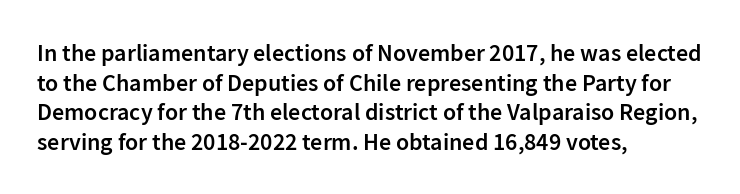
Q: Is the text bold? A: Semi-bold.
Q: Is the text italic (slanted)? A: No, it is upright.
Q: Is the text underlined? A: No.
Q: How is the paragraph aligned? A: Left-aligned.
Q: Is the spacing between letters normal or unusually wide? A: Normal.
